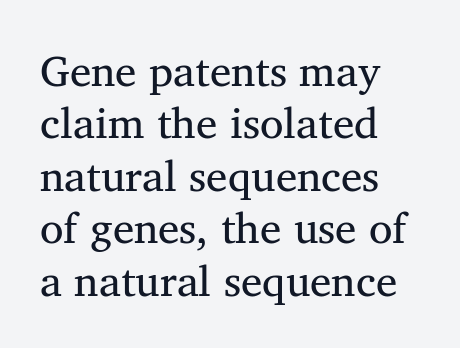
Q: Is the text bold? A: No.
Q: Is the text italic (slanted)? A: No, it is upright.
Q: Is the typeface a serif or a sans-serif typeface? A: Serif.
Q: Is the text underlined? A: No.
Q: How is the paragraph aligned? A: Left-aligned.
Q: Is the spacing between letters normal or unusually wide? A: Normal.
Q: Width (condensed, normal, or wide)? A: Normal.
Q: Stroke contrast? A: Medium.
Q: x-height? A: Medium.
Q: Monospaced? A: No.
